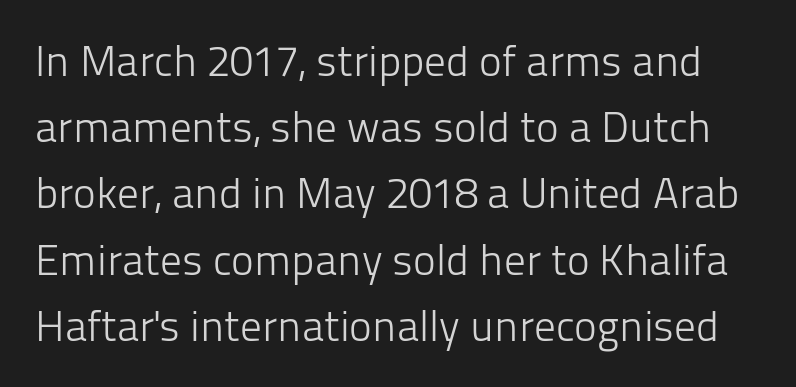
{"serif": "no", "italic": "no", "bold": "no", "weight": "light", "width": "normal", "stroke_contrast": "low", "x_height": "medium", "monospaced": "no", "underline": "no", "line_spacing": "normal", "line_spacing_ratio": 1.54, "letter_spacing": "normal", "letter_spacing_em": 0.0, "glyph_px": 43}
